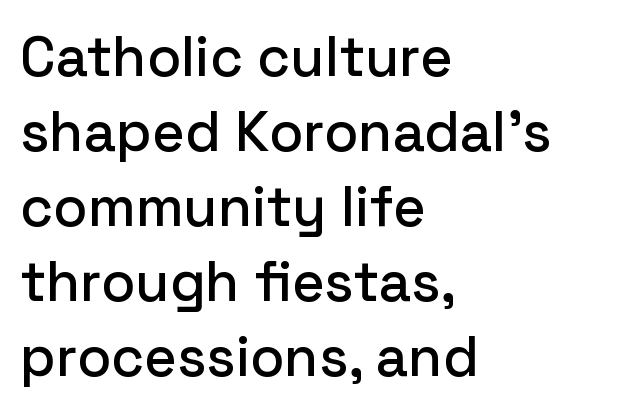
Ascenders rise straight up at ninety degrees. Beneath every word, the page is bare. Examine the stroke ends and you'll find no serifs. Caption: standard tracking, unaltered. A typesetter would call this proportional, since set widths differ per character. The passage shown stacks its lines at a standard gap.
